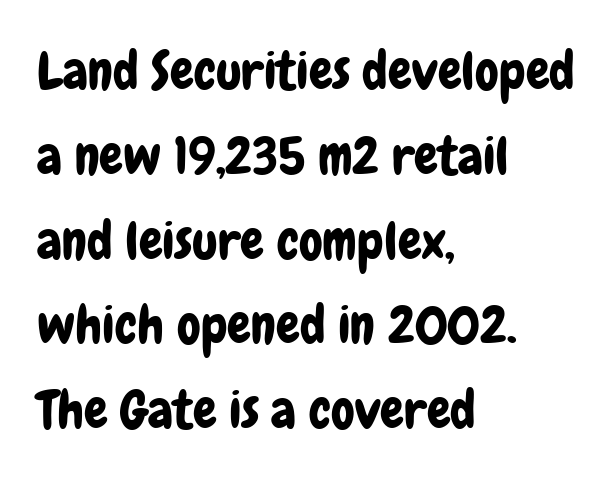
The image shows 53 px condensed sans-serif type, upright; set left-aligned, normal line spacing (1.6x), normal letter spacing, not underlined; low stroke contrast and a medium x-height.
